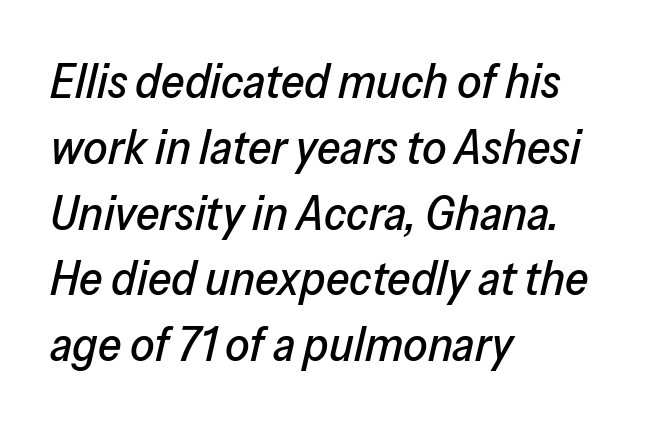
{"italic": "yes", "lean": "right", "slant_degrees": 13, "width": "normal", "stroke_contrast": "low", "x_height": "medium", "monospaced": "no", "underline": "no", "align": "left", "line_spacing": "normal", "line_spacing_ratio": 1.37, "letter_spacing": "normal", "letter_spacing_em": 0.0, "glyph_px": 48}
